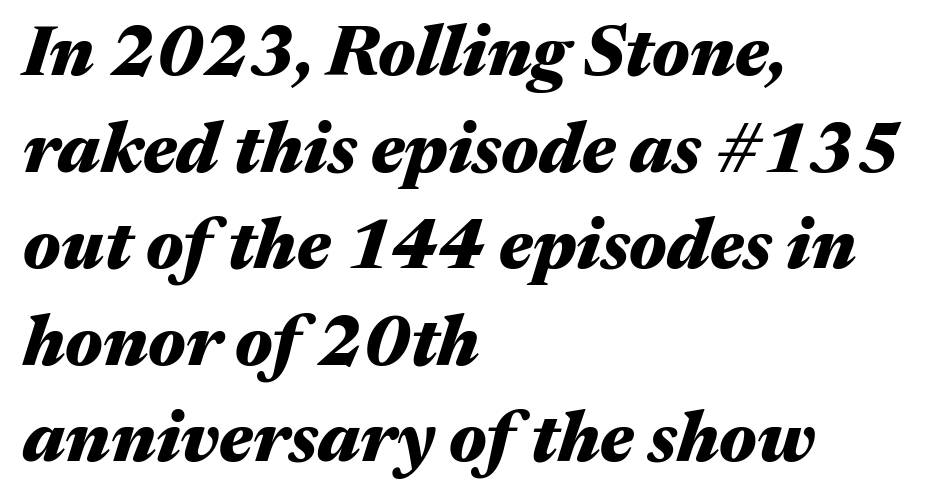
The image shows 70 px heavy, wide type, italic (leaning right); set left-aligned, normal line spacing (1.38x), normal letter spacing, not underlined; medium stroke contrast and a medium x-height.
